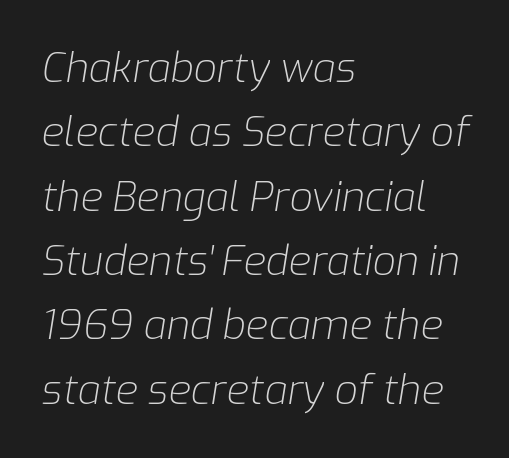
The image shows 41 px light type, italic (leaning right); set left-aligned, normal line spacing (1.57x), normal letter spacing, not underlined; low stroke contrast and a medium x-height.
